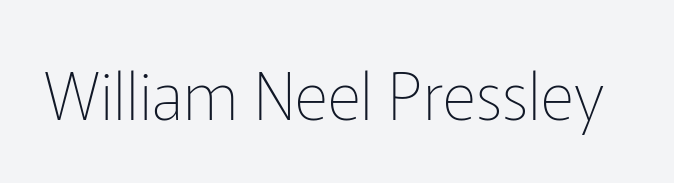
Q: Is the text bold? A: No.
Q: Is the text italic (slanted)? A: No, it is upright.
Q: Is the typeface a serif or a sans-serif typeface? A: Sans-serif.
Q: Is the text underlined? A: No.
Q: Is the spacing between letters normal or unusually wide? A: Normal.
Q: Width (condensed, normal, or wide)? A: Normal.
Q: Stroke contrast? A: Low.
Q: x-height? A: Medium.
Q: Monospaced? A: No.
